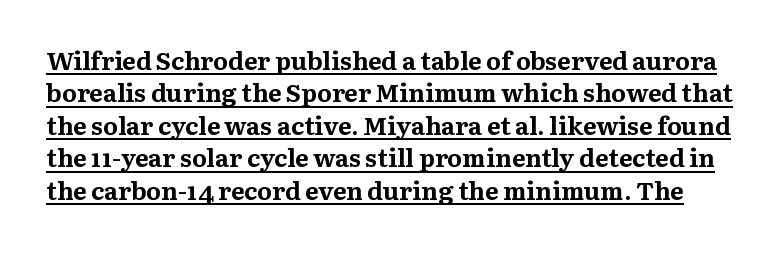
Q: Is the text bold? A: Yes.
Q: Is the text italic (slanted)? A: No, it is upright.
Q: Is the text underlined? A: Yes.
Q: Is the spacing between letters normal or unusually wide? A: Normal.
Q: Is the spacing between lines tight, normal or loose? A: Normal.
